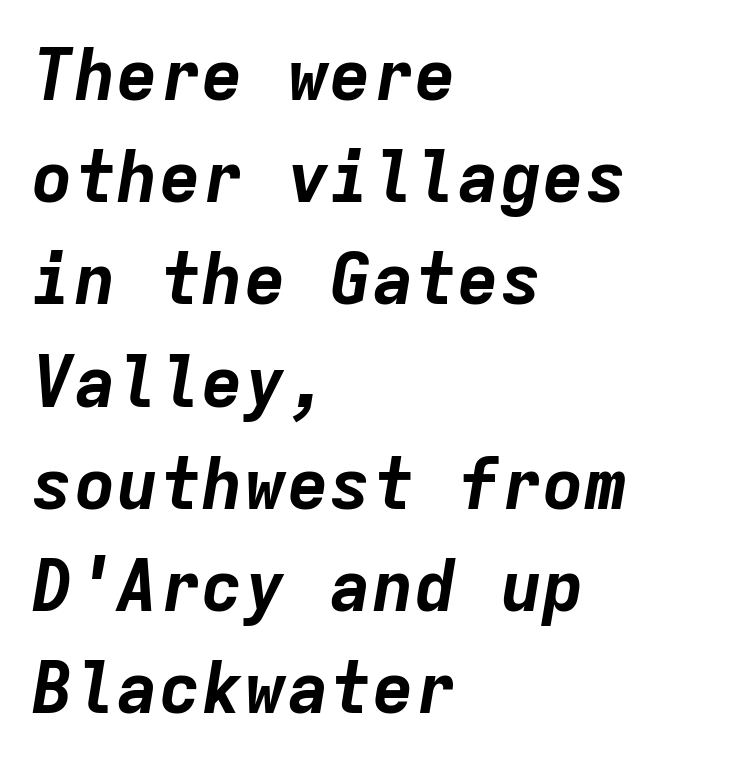
The image shows 71 px bold type, italic (leaning right), monospaced; set left-aligned, normal line spacing (1.44x), normal letter spacing, not underlined; low stroke contrast and a medium x-height.
